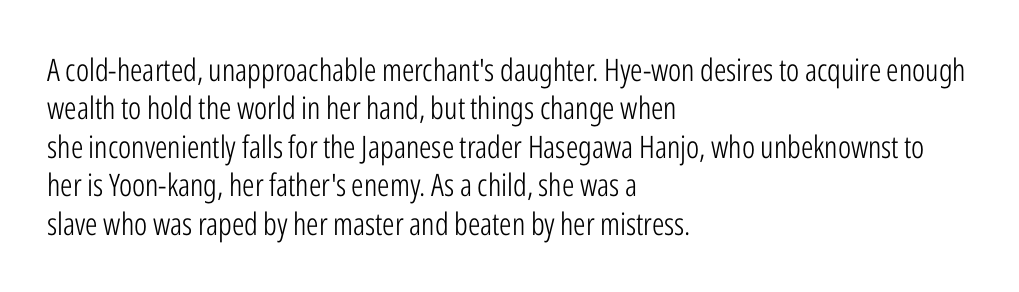
{"serif": "no", "italic": "no", "bold": "no", "weight": "light", "width": "condensed", "stroke_contrast": "low", "x_height": "medium", "monospaced": "no", "underline": "no", "align": "left", "line_spacing_ratio": 1.24, "letter_spacing": "normal", "letter_spacing_em": 0.0, "glyph_px": 31}
